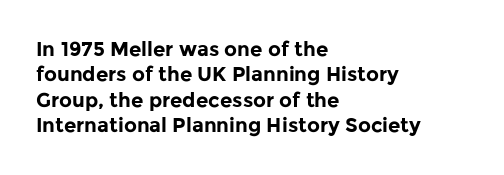
Q: Is the text bold? A: Yes.
Q: Is the text italic (slanted)? A: No, it is upright.
Q: Is the text underlined? A: No.
Q: How is the paragraph aligned? A: Left-aligned.
Q: Is the spacing between letters normal or unusually wide? A: Normal.
Q: Is the spacing between lines tight, normal or loose? A: Normal.
